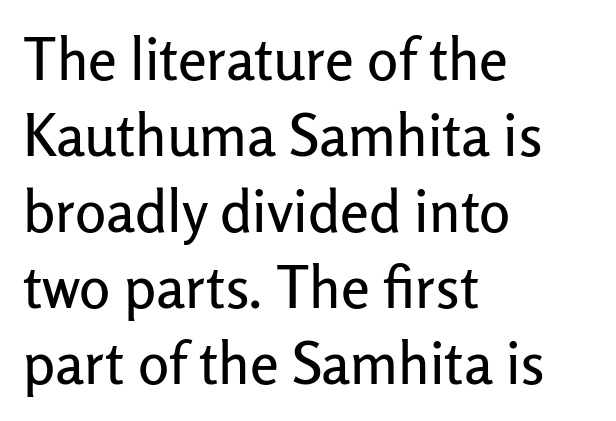
The image shows 58 px sans-serif type, upright; set left-aligned, normal line spacing (1.31x), normal letter spacing, not underlined; low stroke contrast and a medium x-height.
